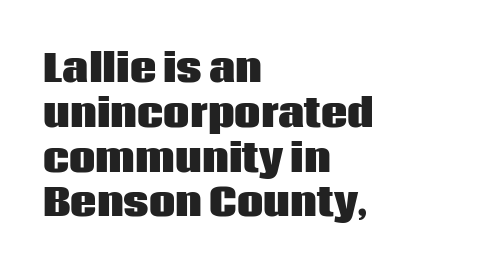
{"serif": "no", "italic": "no", "bold": "yes", "weight": "heavy", "width": "normal", "stroke_contrast": "low", "x_height": "large", "monospaced": "no", "underline": "no", "align": "left", "line_spacing_ratio": 1.21, "letter_spacing": "normal", "letter_spacing_em": 0.0, "glyph_px": 37}
